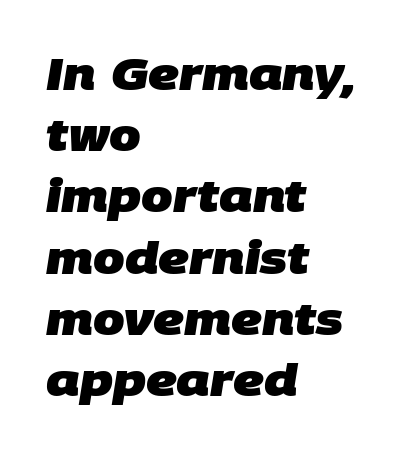
Q: Is the text bold? A: Yes.
Q: Is the typeface a serif or a sans-serif typeface? A: Sans-serif.
Q: Is the text underlined? A: No.
Q: How is the paragraph aligned? A: Left-aligned.
Q: Is the spacing between letters normal or unusually wide? A: Normal.
Q: Is the spacing between lines tight, normal or loose? A: Normal.
Q: Width (condensed, normal, or wide)? A: Normal.
Q: Stroke contrast? A: Low.
Q: x-height? A: Large.
Q: Monospaced? A: No.
